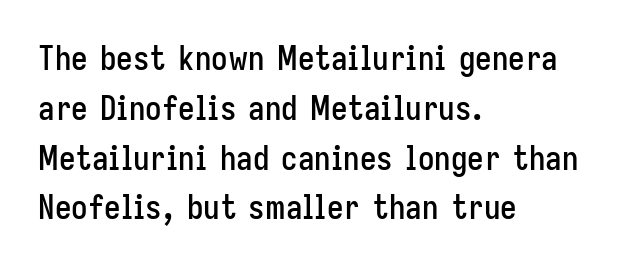
Q: Is the text italic (slanted)? A: No, it is upright.
Q: Is the typeface a serif or a sans-serif typeface? A: Sans-serif.
Q: Is the text underlined? A: No.
Q: How is the paragraph aligned? A: Left-aligned.
Q: Is the spacing between letters normal or unusually wide? A: Normal.
Q: Is the spacing between lines tight, normal or loose? A: Normal.
Q: Width (condensed, normal, or wide)? A: Condensed.
Q: Stroke contrast? A: Low.
Q: x-height? A: Medium.
Q: Monospaced? A: No.
